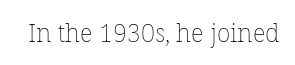
{"italic": "no", "bold": "no", "underline": "no", "letter_spacing": "normal", "letter_spacing_em": 0.0, "glyph_px": 25}
